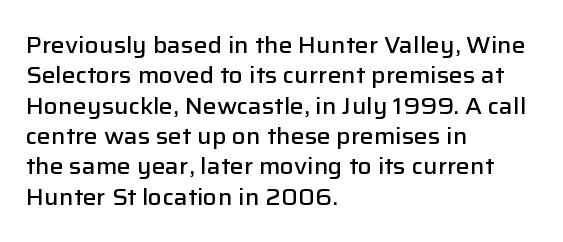
The image shows 23 px text type, upright; set left-aligned, normal line spacing (1.32x), normal letter spacing, not underlined.
